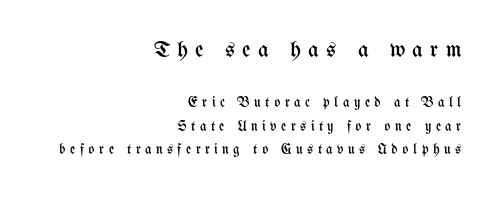
The image shows 23 px text type, upright; set right-aligned, normal line spacing (1.68x), unusually wide letter spacing (+0.32 em), not underlined; the first (top) block is 1.64x larger.
